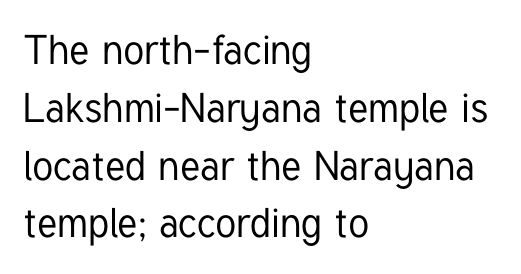
{"serif": "no", "italic": "no", "width": "condensed", "stroke_contrast": "low", "x_height": "medium", "monospaced": "no", "underline": "no", "align": "left", "line_spacing": "normal", "line_spacing_ratio": 1.41, "letter_spacing": "normal", "letter_spacing_em": 0.0, "glyph_px": 41}
